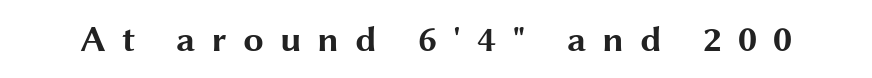
{"serif": "no", "italic": "no", "bold": "yes", "weight": "bold", "width": "wide", "stroke_contrast": "medium", "x_height": "medium", "monospaced": "no", "underline": "no", "letter_spacing": "wide", "letter_spacing_em": 0.43, "glyph_px": 37}
